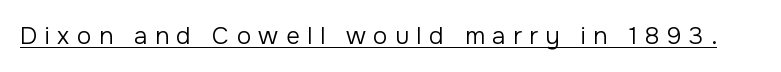
Q: Is the text bold? A: No.
Q: Is the text italic (slanted)? A: No, it is upright.
Q: Is the text underlined? A: Yes.
Q: Is the spacing between letters normal or unusually wide? A: Unusually wide.
